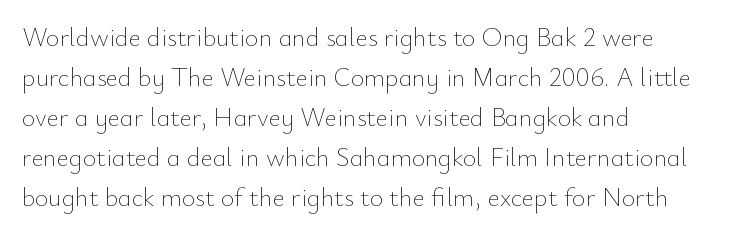
{"italic": "no", "bold": "no", "underline": "no", "align": "left", "line_spacing": "normal", "line_spacing_ratio": 1.54, "letter_spacing": "normal", "letter_spacing_em": 0.0, "glyph_px": 26}
